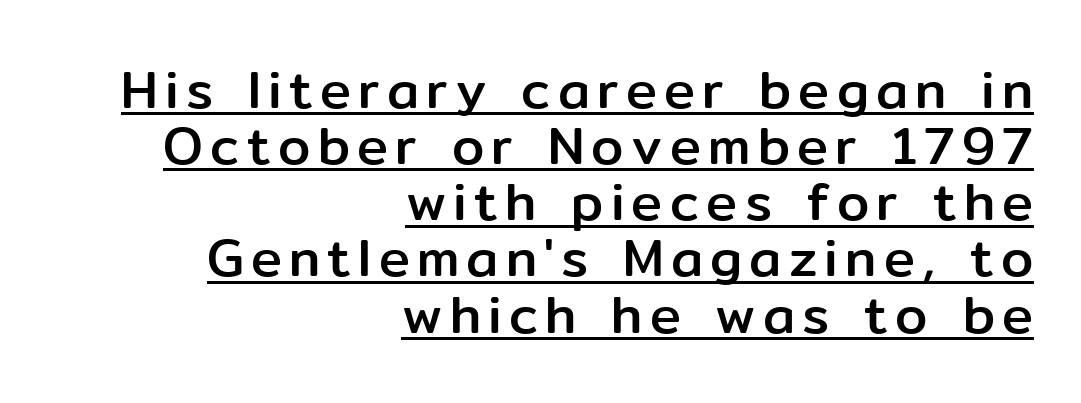
The image shows 52 px sans-serif type, upright; set right-aligned, tight line spacing (1.08x), underlined; low stroke contrast and a medium x-height.
